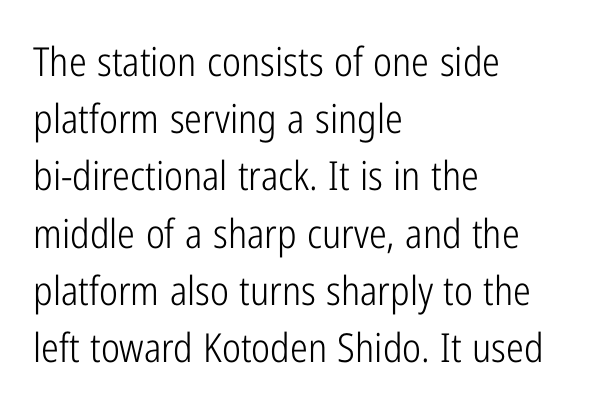
Q: Is the text bold? A: No.
Q: Is the text italic (slanted)? A: No, it is upright.
Q: Is the typeface a serif or a sans-serif typeface? A: Sans-serif.
Q: Is the text underlined? A: No.
Q: How is the paragraph aligned? A: Left-aligned.
Q: Is the spacing between letters normal or unusually wide? A: Normal.
Q: Is the spacing between lines tight, normal or loose? A: Normal.
Q: Width (condensed, normal, or wide)? A: Condensed.
Q: Stroke contrast? A: Low.
Q: x-height? A: Medium.
Q: Monospaced? A: No.
